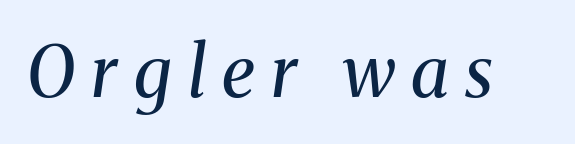
The image shows 71 px regular-weight serif type, italic (leaning right); set unusually wide letter spacing (+0.23 em), not underlined; medium stroke contrast and a medium x-height.
